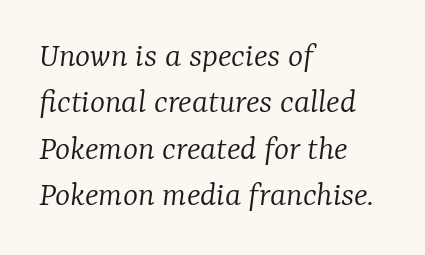
{"serif": "yes", "italic": "yes", "lean": "right", "slant_degrees": 7, "bold": "no", "weight": "light", "width": "normal", "stroke_contrast": "low", "x_height": "medium", "monospaced": "no", "underline": "no", "align": "left", "line_spacing": "normal", "line_spacing_ratio": 1.29, "letter_spacing": "normal", "letter_spacing_em": 0.0, "glyph_px": 36}
